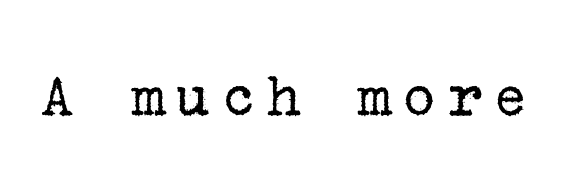
Is this a sans? No — the strokes have serifs. A bare baseline throughout the passage. Counters stay open thanks to moderate or lighter strokes. Quick note: not italic, upright.
